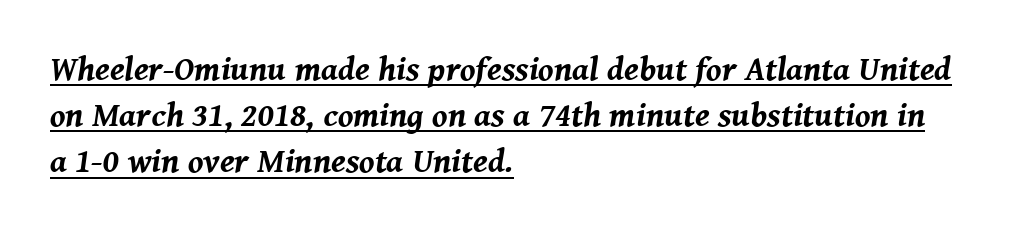
The image shows 34 px bold type, italic (leaning right); set left-aligned, normal line spacing (1.36x), normal letter spacing, underlined; medium stroke contrast and a medium x-height.
